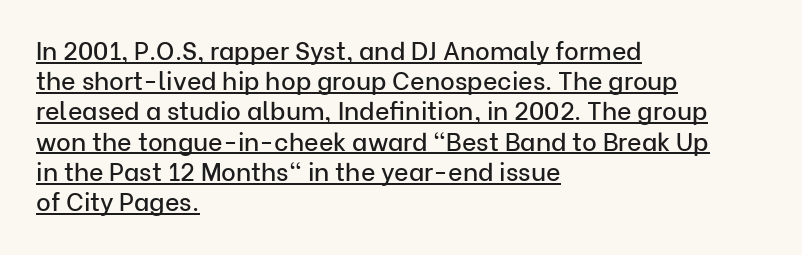
Decoration check: the copy is underlined. Each line starts at the same left margin while the right side varies. Standard letterfit; no display-style spreading of the glyphs. Characters remain perfectly vertical along every line.
